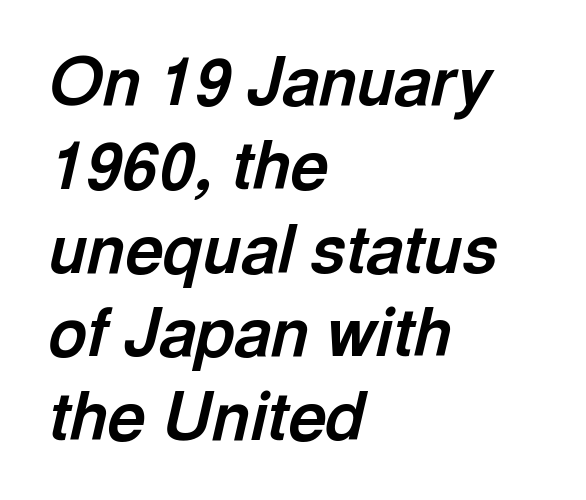
The glyphs have the mass of a bold cut. The space directly below the letters is spotless. The passage shown is typed in a proportional face where columns would drift. Successive baselines arrive at the customary interval. Compared with typical body copy, the letter spacing here is the same.
